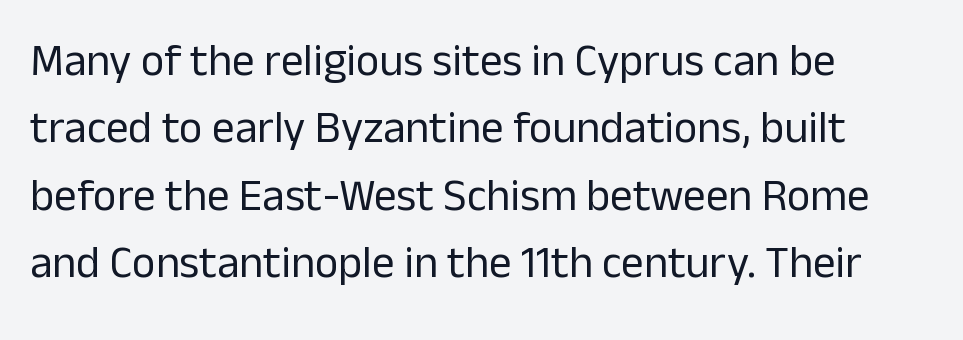
Descenders hang freely into open space. Caption: standard tracking, unaltered. Rows of type keep a routine distance in the vertical direction. Here the designer chose a conventional face with non-uniform glyph widths. This sample uses an upright cut, with every glyph sitting square on the baseline. Serif or sans? Sans — the stroke terminals are bare.
